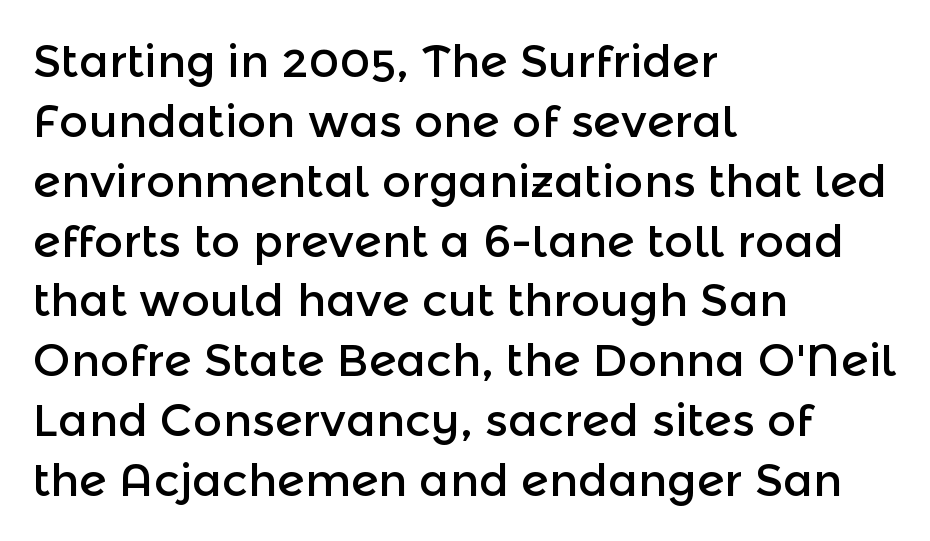
Line spacing here is normal. These lines are rendered in a variable-pitch font. Quick note: not italic, upright. Spacing between characters is what you'd get straight out of the box. Check where the strokes stop: nothing finishes them off — pure sans.
